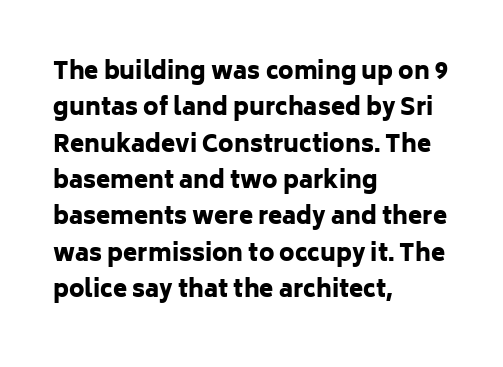
{"italic": "no", "bold": "yes", "underline": "no", "align": "left", "line_spacing": "normal", "line_spacing_ratio": 1.58, "letter_spacing": "normal", "letter_spacing_em": 0.0, "glyph_px": 23}
